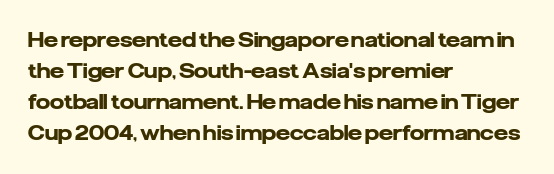
The image shows 20 px bold type, upright; set left-aligned, normal line spacing (1.55x), normal letter spacing, not underlined.
